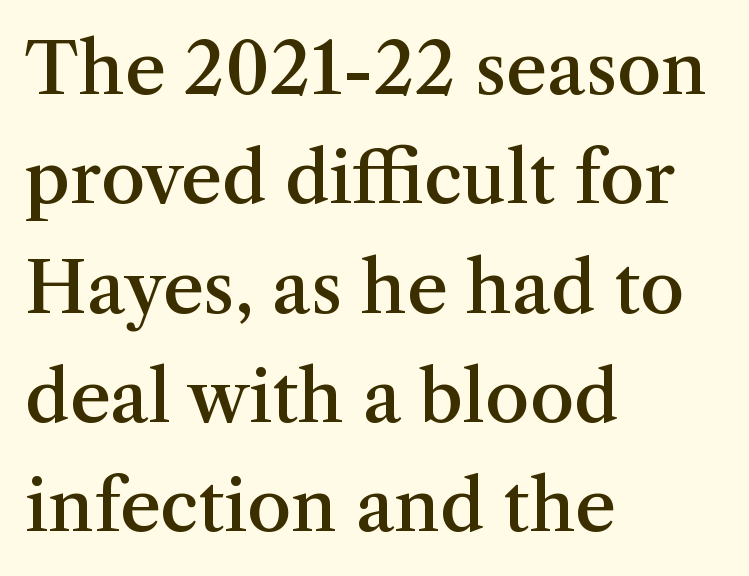
Q: Is the text bold? A: Semi-bold.
Q: Is the text italic (slanted)? A: No, it is upright.
Q: Is the typeface a serif or a sans-serif typeface? A: Serif.
Q: Is the text underlined? A: No.
Q: How is the paragraph aligned? A: Left-aligned.
Q: Is the spacing between letters normal or unusually wide? A: Normal.
Q: Is the spacing between lines tight, normal or loose? A: Normal.
Q: Width (condensed, normal, or wide)? A: Normal.
Q: Stroke contrast? A: Medium.
Q: x-height? A: Medium.
Q: Monospaced? A: No.
